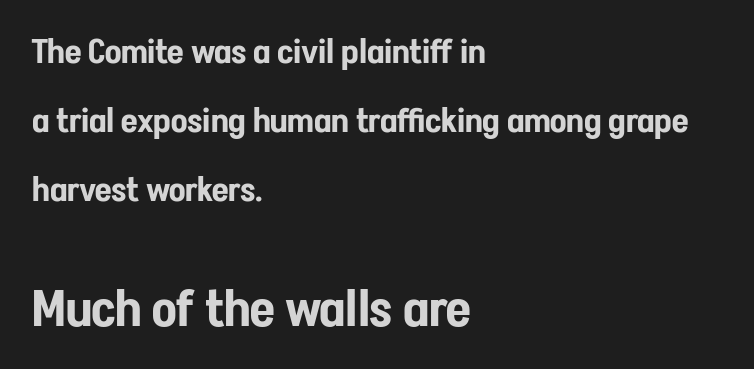
The image shows 51 px condensed sans-serif type, upright; set left-aligned, loose line spacing (2.03x), normal letter spacing, not underlined; the second (bottom) block is 1.5x larger; low stroke contrast and a medium x-height.
